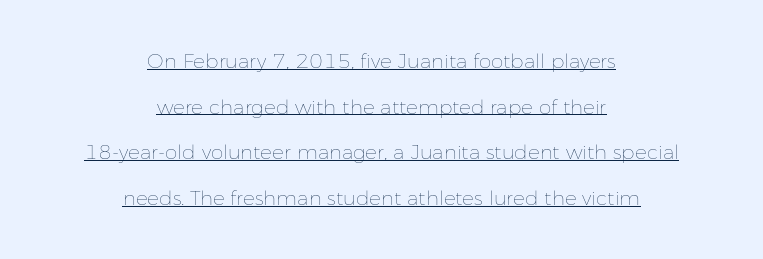
Students, observe: this is what heavily led, spacious text looks like. This is roman type, the default non-slanted kind. The lettering is marked with a stroke running underneath it. Weight: not bold — regular or lighter. Compared with a flush-left layout, this one balances lines on the center instead. Here the glyphs are tracked normally, forming tight word shapes.
